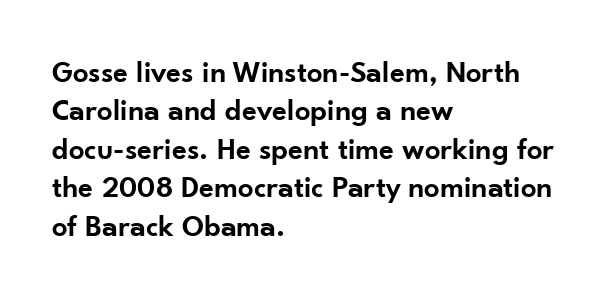
The strip under each line holds only bare page. The compositor pushed each line to the left boundary. Regarding serifs, this sample does without them. Do the characters align in a grid? No, the font is proportional.
